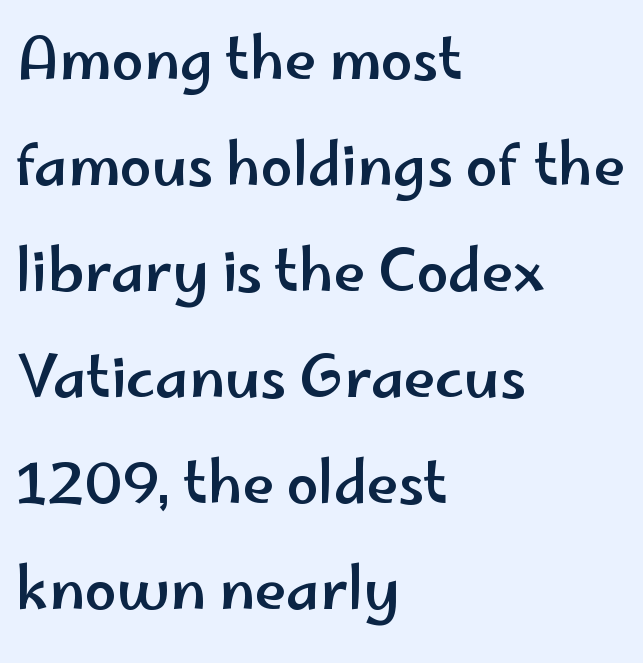
{"serif": "no", "italic": "no", "width": "wide", "stroke_contrast": "low", "x_height": "small", "monospaced": "no", "underline": "no", "align": "left", "line_spacing_ratio": 1.86, "letter_spacing": "normal", "letter_spacing_em": 0.0, "glyph_px": 57}
